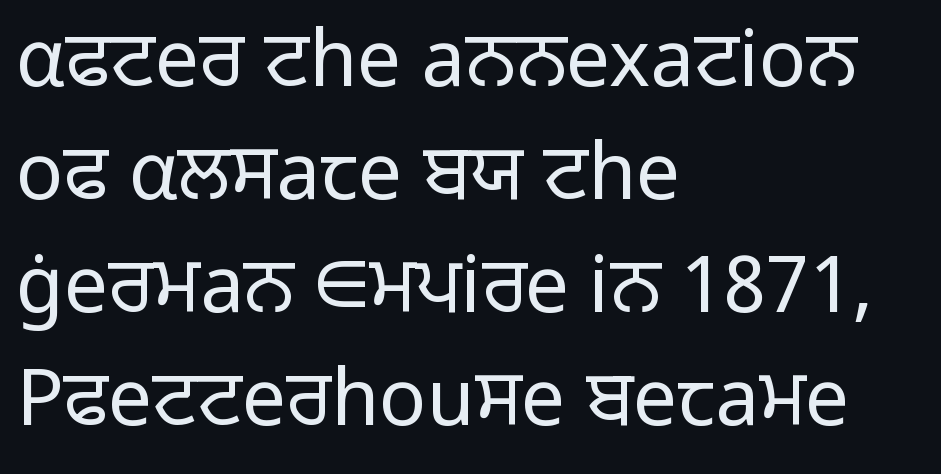
Q: Is the text bold? A: No.
Q: Is the text italic (slanted)? A: No, it is upright.
Q: Is the typeface a serif or a sans-serif typeface? A: Sans-serif.
Q: Is the text underlined? A: No.
Q: How is the paragraph aligned? A: Left-aligned.
Q: Is the spacing between letters normal or unusually wide? A: Normal.
Q: Is the spacing between lines tight, normal or loose? A: Normal.
Q: Width (condensed, normal, or wide)? A: Normal.
Q: Stroke contrast? A: Low.
Q: x-height? A: Medium.
Q: Monospaced? A: No.
